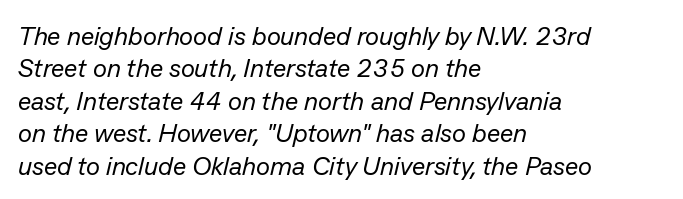
The image shows 26 px text type, italic (leaning right); set left-aligned, normal line spacing (1.25x), normal letter spacing, not underlined.
